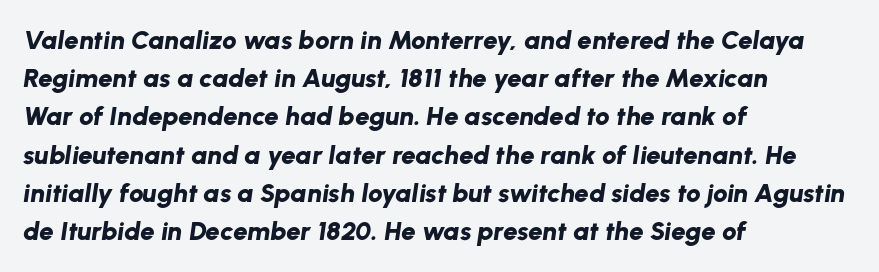
Q: Is the text bold? A: Yes.
Q: Is the text italic (slanted)? A: Yes, it leans right by about 8 degrees.
Q: Is the text underlined? A: No.
Q: How is the paragraph aligned? A: Left-aligned.
Q: Is the spacing between letters normal or unusually wide? A: Normal.
Q: Is the spacing between lines tight, normal or loose? A: Normal.
